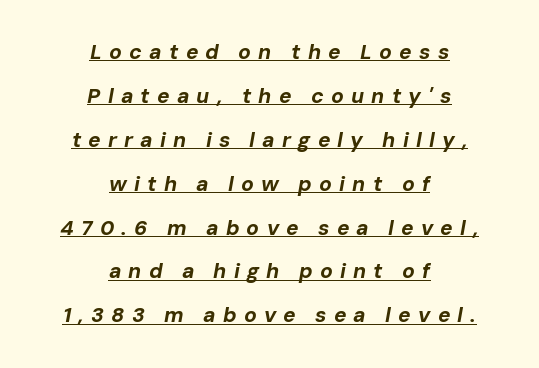
Q: Is the text bold? A: Yes.
Q: Is the text italic (slanted)? A: Yes, it leans right by about 10 degrees.
Q: Is the text underlined? A: Yes.
Q: How is the paragraph aligned? A: Centered.
Q: Is the spacing between letters normal or unusually wide? A: Unusually wide.
Q: Is the spacing between lines tight, normal or loose? A: Loose.
